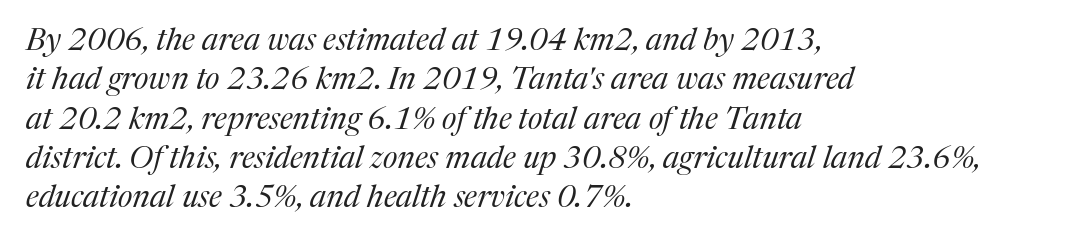
Q: Is the text bold? A: No.
Q: Is the text italic (slanted)? A: Yes, it leans right by about 17 degrees.
Q: Is the typeface a serif or a sans-serif typeface? A: Serif.
Q: Is the text underlined? A: No.
Q: How is the paragraph aligned? A: Left-aligned.
Q: Is the spacing between letters normal or unusually wide? A: Normal.
Q: Is the spacing between lines tight, normal or loose? A: Normal.
Q: Width (condensed, normal, or wide)? A: Normal.
Q: Stroke contrast? A: Medium.
Q: x-height? A: Medium.
Q: Monospaced? A: No.
